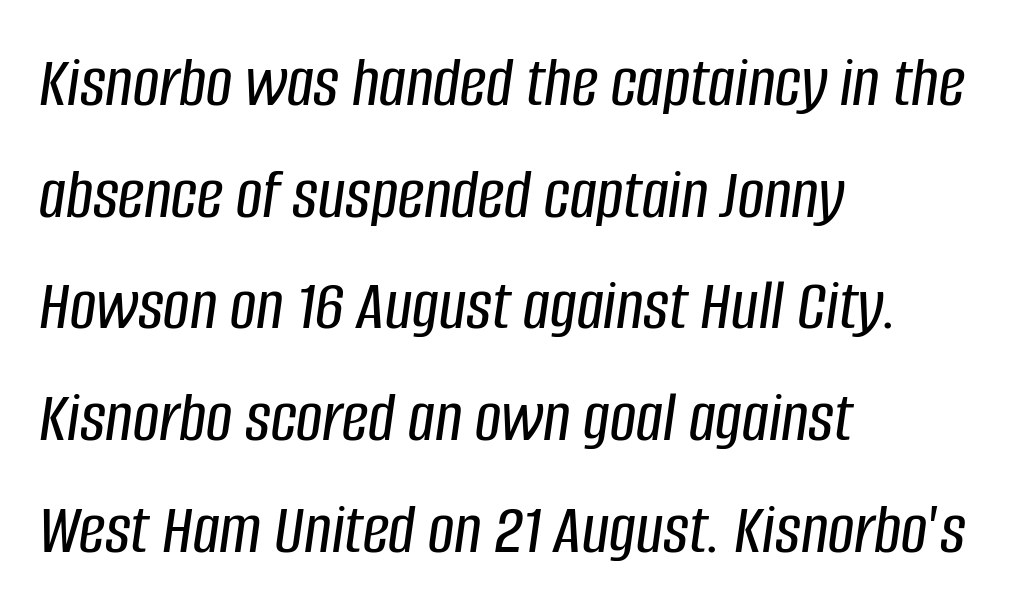
Standard letterfit; no display-style spreading of the glyphs. Teacher's note: observe the even left margin — that is flush-left alignment. The passage shown is typed in a proportional face where columns would drift. Only glyphs here, with clear space below each row.
